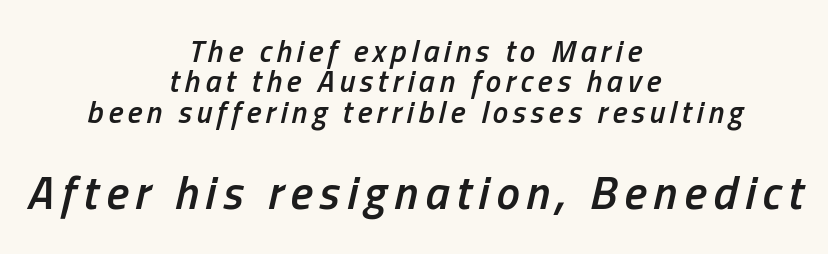
The image shows 47 px semibold, condensed type, italic (leaning right); set centered, tight line spacing (0.98x), not underlined; the second (bottom) block is 1.52x larger; low stroke contrast and a medium x-height.
